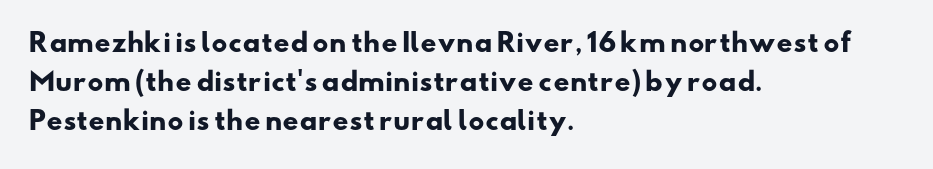
A dark, heavy texture on the line: the type is bold. There is no visible air inserted between adjacent glyphs. Glance below the letters and you will spot only blank space. Where is the straight margin? On the left. Baseline-to-baseline distance is the conventional proportion of letter height.
